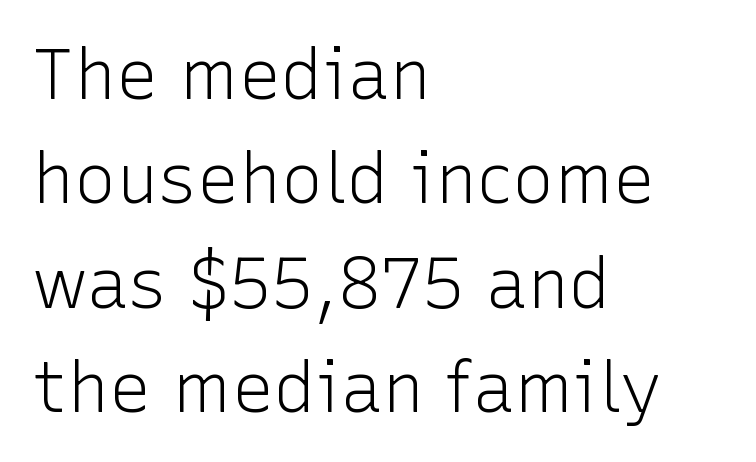
Q: Is the text bold? A: No.
Q: Is the text italic (slanted)? A: No, it is upright.
Q: Is the typeface a serif or a sans-serif typeface? A: Sans-serif.
Q: Is the text underlined? A: No.
Q: How is the paragraph aligned? A: Left-aligned.
Q: Is the spacing between letters normal or unusually wide? A: Normal.
Q: Is the spacing between lines tight, normal or loose? A: Normal.
Q: Width (condensed, normal, or wide)? A: Normal.
Q: Stroke contrast? A: Low.
Q: x-height? A: Medium.
Q: Monospaced? A: No.
